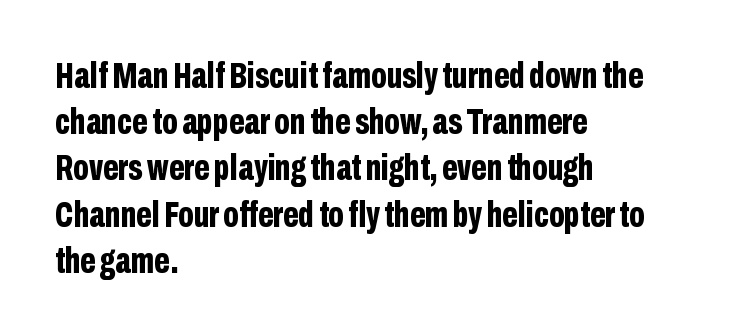
{"serif": "no", "italic": "no", "bold": "yes", "weight": "bold", "width": "condensed", "stroke_contrast": "low", "x_height": "medium", "monospaced": "no", "underline": "no", "align": "left", "line_spacing": "normal", "line_spacing_ratio": 1.25, "letter_spacing": "normal", "letter_spacing_em": 0.0, "glyph_px": 37}
